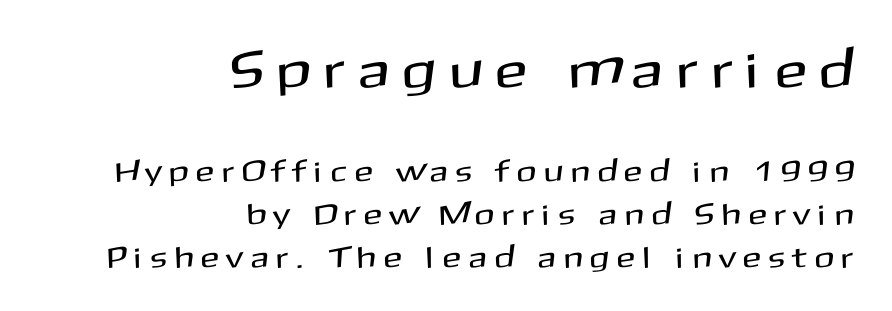
If you squint, the top block still reads clearly — it's the larger of the two. Plain, unruled lines of type. The rendering shows plain stroke endings on the letterforms — a sans-serif design. Display-style spreading of the glyphs; the letterfit is very open. Proportional: the letters do not fall into vertical columns. Students, observe: this is what conventionally led text looks like.
